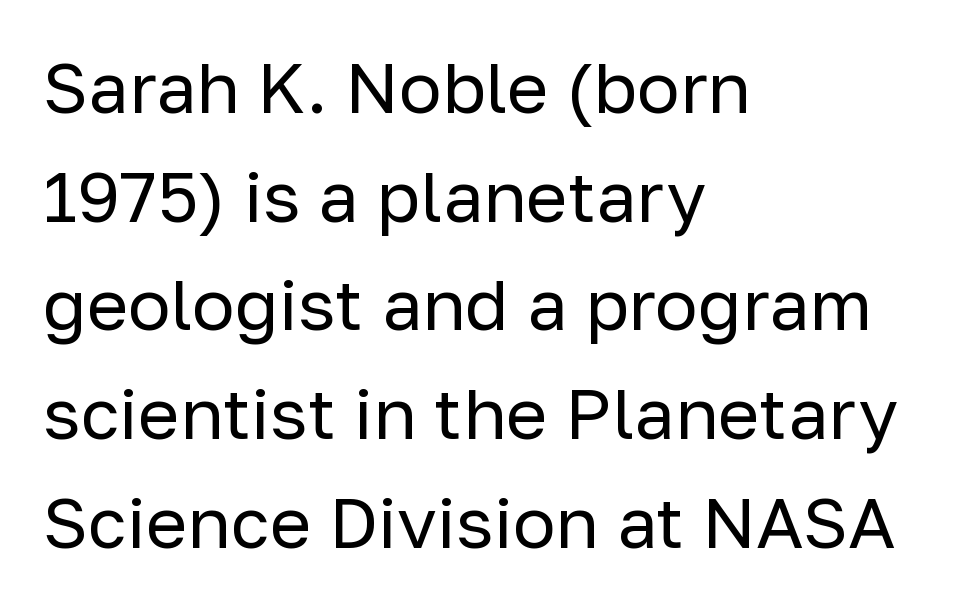
Examine the stroke ends and you'll find no serifs. This sample uses an upright cut, with every glyph sitting square on the baseline. Reading down the block, your eye returns to a fixed left position each line. This sample has the flowing, uneven cadence of proportional lettering.
